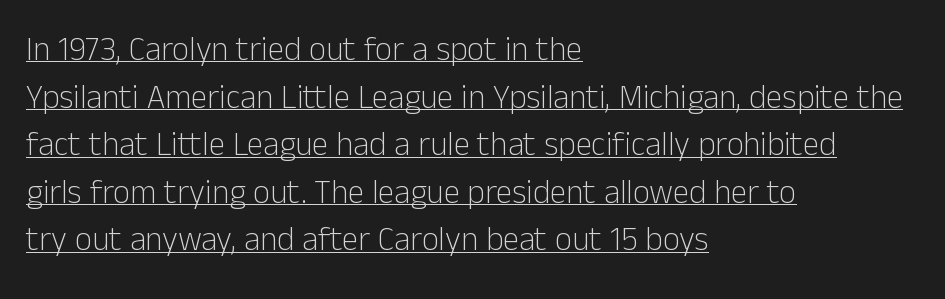
Q: Is the text bold? A: No.
Q: Is the text italic (slanted)? A: No, it is upright.
Q: Is the typeface a serif or a sans-serif typeface? A: Sans-serif.
Q: Is the text underlined? A: Yes.
Q: How is the paragraph aligned? A: Left-aligned.
Q: Is the spacing between letters normal or unusually wide? A: Normal.
Q: Is the spacing between lines tight, normal or loose? A: Normal.
Q: Width (condensed, normal, or wide)? A: Normal.
Q: Stroke contrast? A: Low.
Q: x-height? A: Medium.
Q: Monospaced? A: No.
